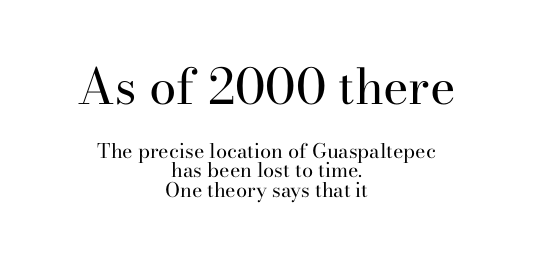
The image shows 49 px regular-weight serif type, upright; set centered, tight line spacing (0.97x), normal letter spacing, not underlined; the first (top) block is 2.45x larger; high stroke contrast and a small x-height.
